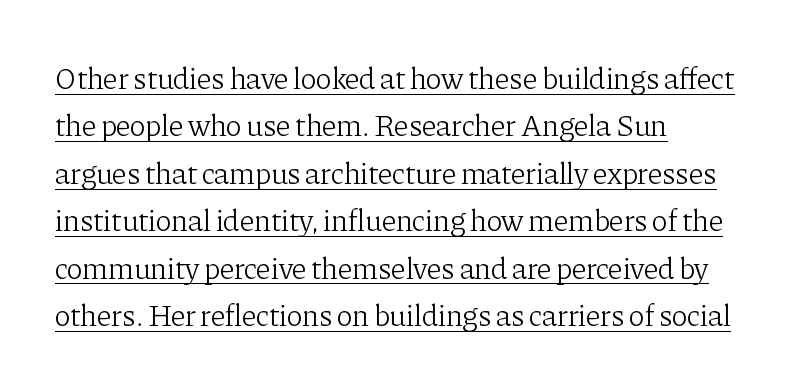
This sample uses plain, unmodified letter spacing. The specimen includes a rule beneath the text block's lines. Regarding serifs, this sample has them. Does the leading feel generous? No, just average.
